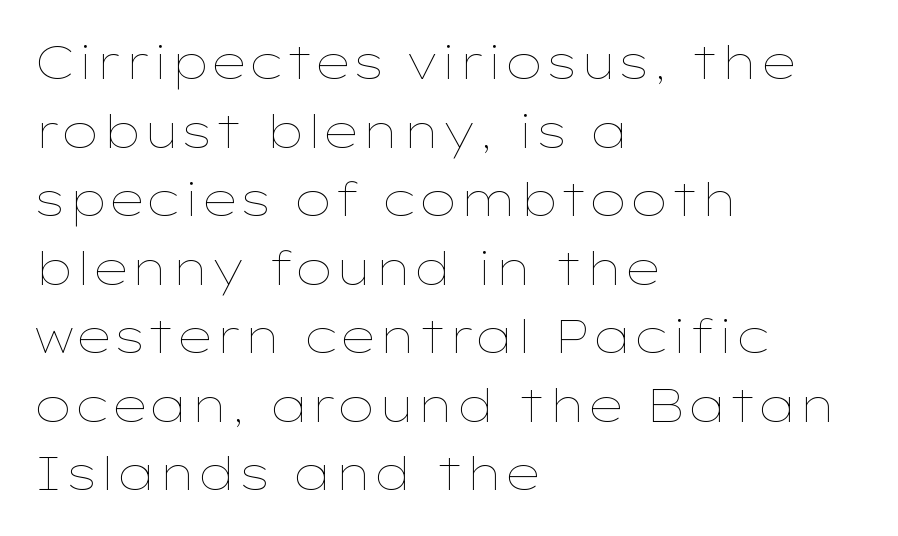
The image shows 46 px thin, wide type, upright; set left-aligned, normal line spacing (1.49x), normal letter spacing, not underlined; low stroke contrast and a medium x-height.
